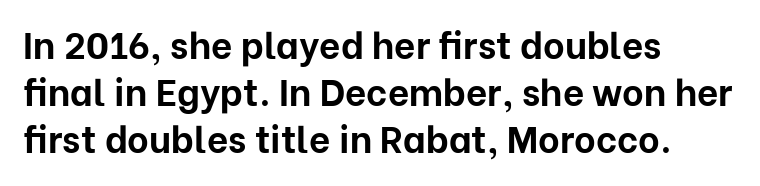
Looks like regular typesetting: each glyph gets only the width it needs. The type family on display is of the sans-serif kind. Quick note: not italic, upright. A normal amount of white space separates one row of letters from the next. The sample has been set heavy, in full bold.
